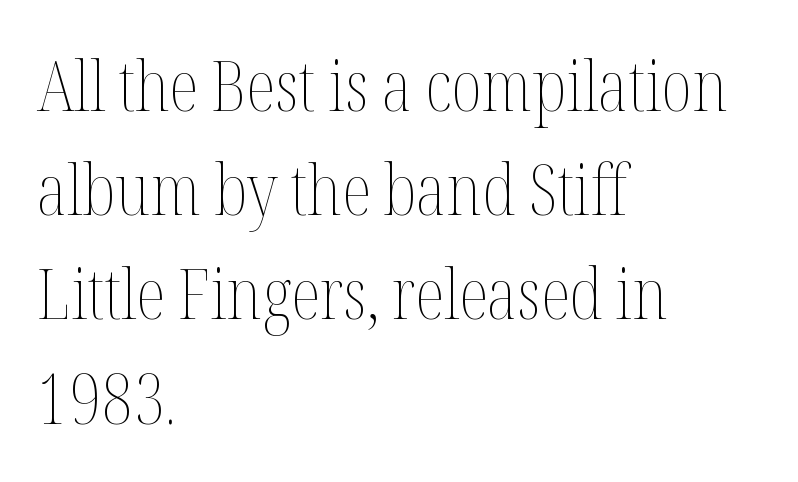
The image shows 69 px thin, condensed type, upright; set left-aligned, normal line spacing (1.51x), normal letter spacing, not underlined; medium stroke contrast and a medium x-height.
